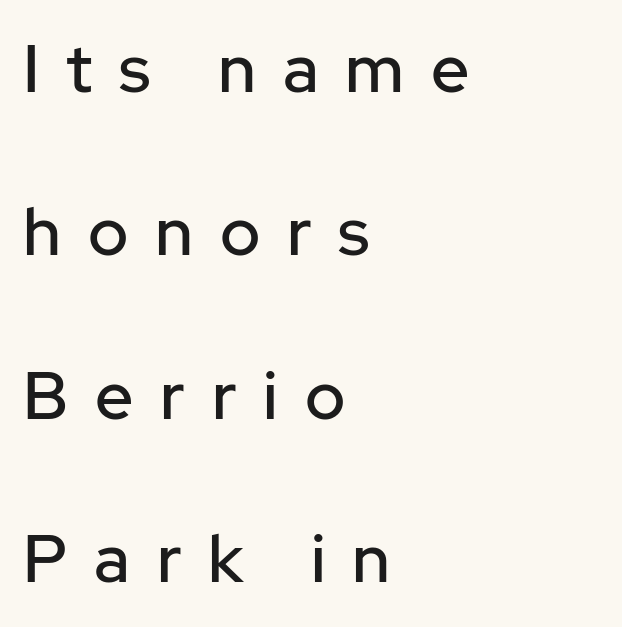
This rendering widens character spacing well past its baseline value. The compositor pushed each line to the left boundary. Proportional: the letters do not fall into vertical columns. Only glyphs here, with clear space below each row.
